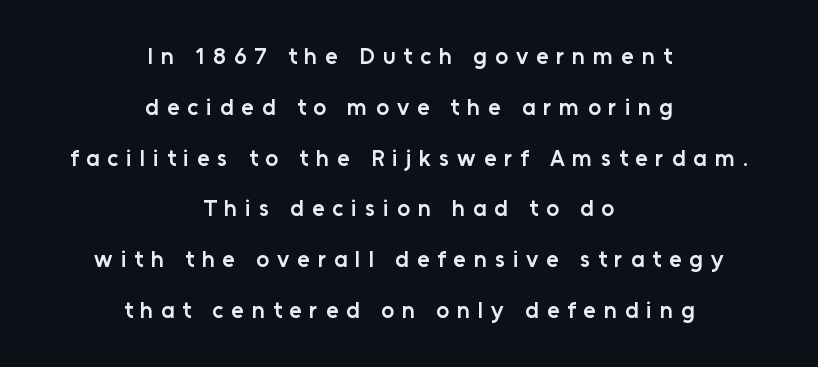
{"italic": "no", "bold": "semi", "underline": "no", "align": "center", "line_spacing": "loose", "line_spacing_ratio": 2.21, "letter_spacing": "wide", "letter_spacing_em": 0.34, "glyph_px": 23}
